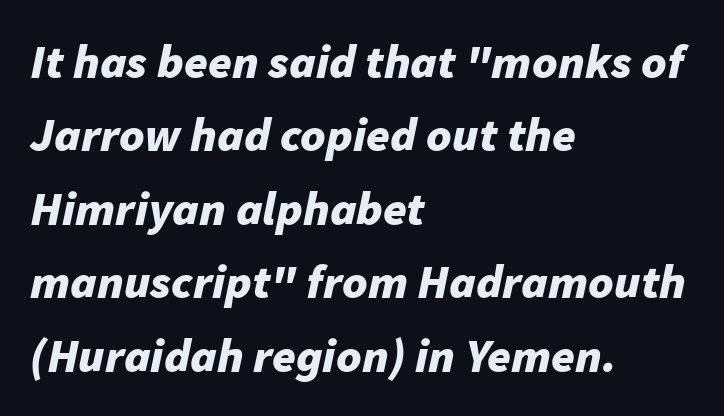
Q: Is the text bold? A: Yes.
Q: Is the text italic (slanted)? A: Yes, it leans right by about 11 degrees.
Q: Is the text underlined? A: No.
Q: How is the paragraph aligned? A: Left-aligned.
Q: Is the spacing between letters normal or unusually wide? A: Normal.
Q: Is the spacing between lines tight, normal or loose? A: Normal.
Q: Width (condensed, normal, or wide)? A: Normal.
Q: Stroke contrast? A: Low.
Q: x-height? A: Medium.
Q: Monospaced? A: No.
